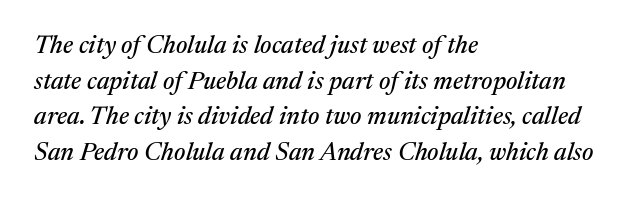
Q: Is the text italic (slanted)? A: Yes, it leans right by about 17 degrees.
Q: Is the text underlined? A: No.
Q: How is the paragraph aligned? A: Left-aligned.
Q: Is the spacing between letters normal or unusually wide? A: Normal.
Q: Is the spacing between lines tight, normal or loose? A: Normal.
